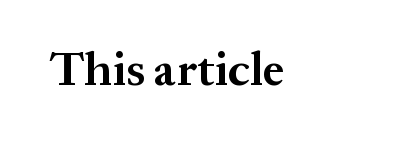
The image shows 47 px bold serif type, upright; set normal letter spacing, not underlined; medium stroke contrast and a medium x-height.
